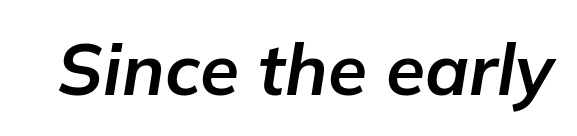
Think of a printed novel: that variable character pitch is what you see here. Observe the ordinary spacing: letters are neighbours, not strangers. A dark, heavy texture on the line: the type is bold. The string is rendered with underlining switched off. This sample uses an oblique cut, with every glyph tilted off the vertical.
